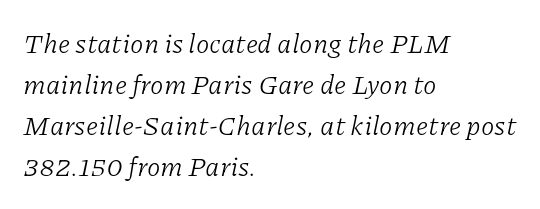
{"italic": "yes", "lean": "right", "slant_degrees": 11, "bold": "no", "underline": "no", "align": "left", "line_spacing": "normal", "line_spacing_ratio": 1.52, "letter_spacing": "normal", "letter_spacing_em": 0.0, "glyph_px": 27}
